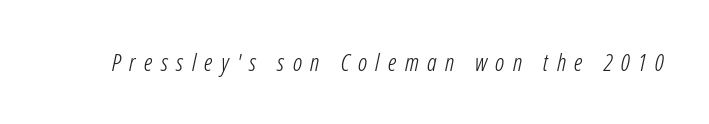
This sample uses an oblique cut, with every glyph tilted off the vertical. The letters look calm and open, with moderate or lighter stems. This rendering widens character spacing well past its baseline value. Only glyphs here, with clear space below each row.
